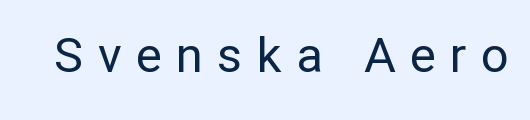
Decoration check: the copy has no underline. The passage shown has open, widely tracked lettering throughout. The strokes are not fattened; the text isn't bold. Vertical strokes here are truly vertical. Think of a printed novel: that variable character pitch is what you see here.
